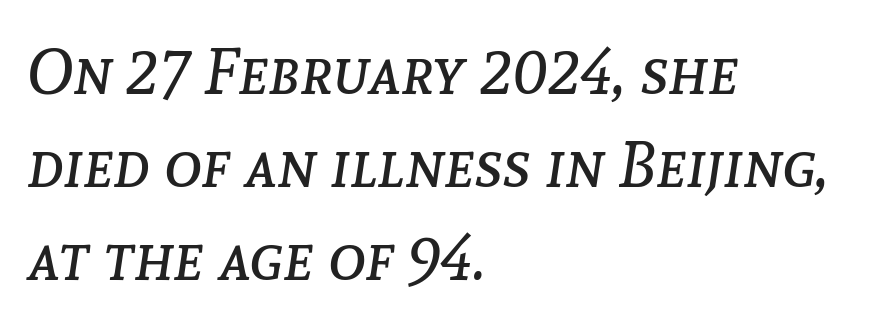
{"italic": "yes", "lean": "right", "slant_degrees": 8, "bold": "no", "weight": "regular", "width": "normal", "stroke_contrast": "low", "x_height": "medium", "monospaced": "no", "underline": "no", "align": "left", "line_spacing": "normal", "line_spacing_ratio": 1.45, "letter_spacing": "normal", "letter_spacing_em": 0.0, "glyph_px": 64}
